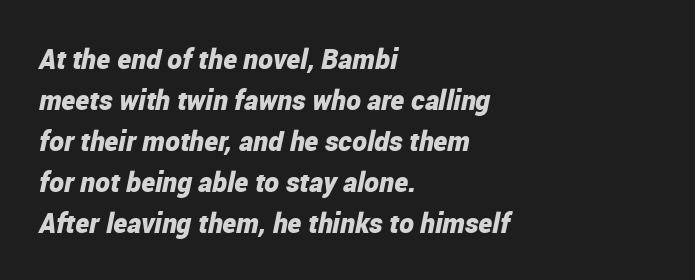
{"italic": "yes", "lean": "right", "slant_degrees": 12, "bold": "yes", "weight": "bold", "width": "condensed", "stroke_contrast": "low", "x_height": "medium", "monospaced": "no", "underline": "no", "align": "left", "line_spacing": "normal", "line_spacing_ratio": 1.46, "letter_spacing": "normal", "letter_spacing_em": 0.0, "glyph_px": 28}
